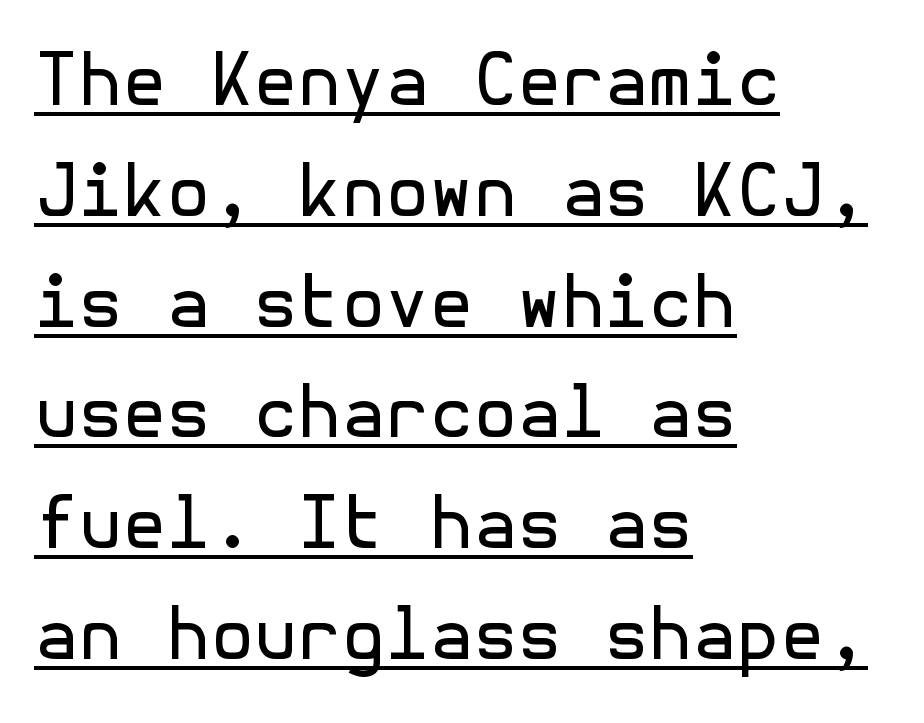
{"serif": "no", "italic": "no", "bold": "no", "weight": "regular", "width": "normal", "x_height": "medium", "underline": "yes", "align": "left", "line_spacing": "normal", "line_spacing_ratio": 1.56, "letter_spacing": "normal", "letter_spacing_em": 0.0, "glyph_px": 71}
